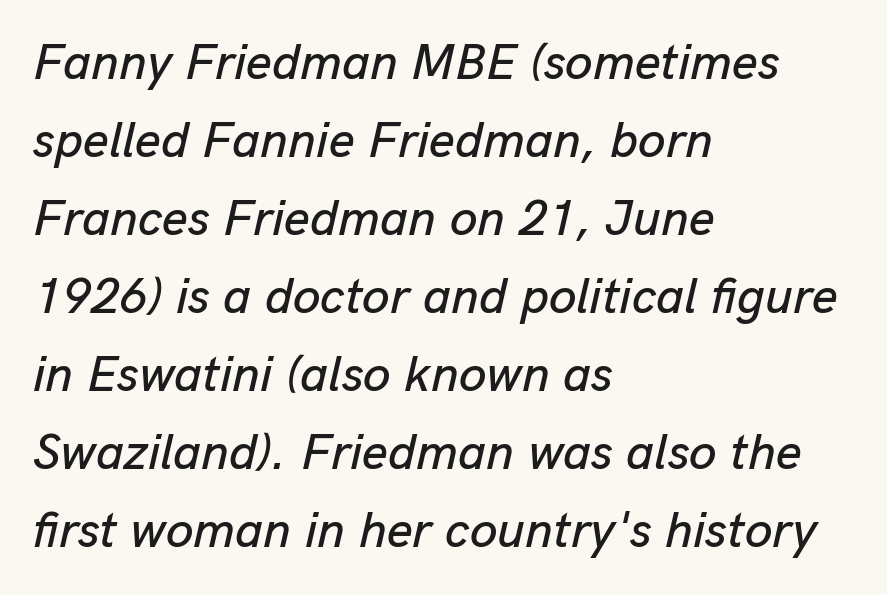
The image shows 50 px text type, italic (leaning right); set left-aligned, normal line spacing (1.56x), normal letter spacing, not underlined; low stroke contrast and a medium x-height.
